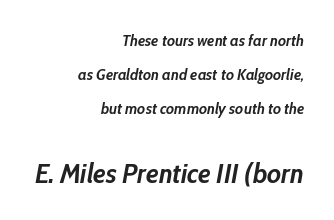
Q: Is the text bold? A: Yes.
Q: Is the text italic (slanted)? A: Yes, it leans right by about 10 degrees.
Q: Is the text underlined? A: No.
Q: How is the paragraph aligned? A: Right-aligned.
Q: Is the spacing between letters normal or unusually wide? A: Normal.
Q: Is the spacing between lines tight, normal or loose? A: Loose.
Q: Which block of text is set in a larger size, the first (top) or the second (bottom)? A: The second (bottom) one.
Q: Width (condensed, normal, or wide)? A: Condensed.
Q: Stroke contrast? A: Low.
Q: x-height? A: Medium.
Q: Monospaced? A: No.
